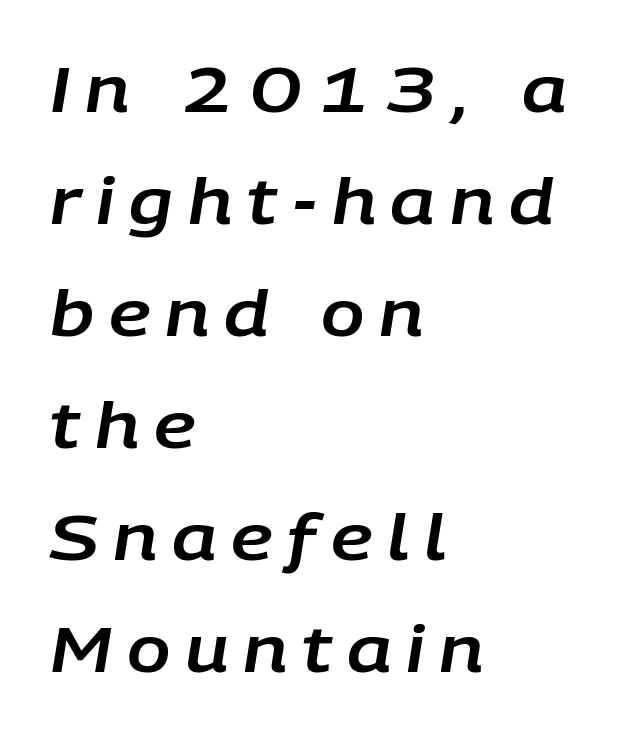
The image shows 64 px text type, italic (leaning right); set left-aligned, line spacing 1.75x, unusually wide letter spacing (+0.23 em), not underlined; low stroke contrast and a large x-height.
